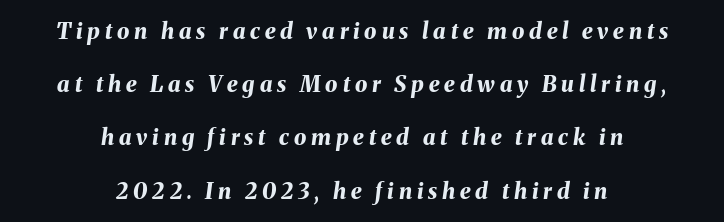
{"italic": "yes", "lean": "right", "slant_degrees": 8, "bold": "yes", "underline": "no", "align": "center", "line_spacing": "loose", "line_spacing_ratio": 2.42, "letter_spacing": "wide", "letter_spacing_em": 0.22, "glyph_px": 22}
